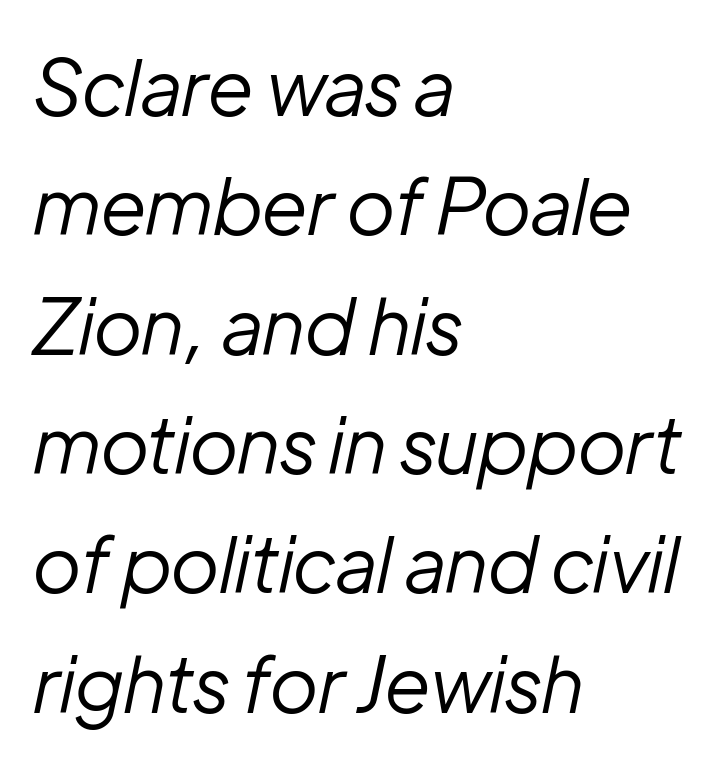
Does the copy run flush right? No — it runs flush left. The face looks like a standard text weight, possibly lighter. You can tell it's italic because the verticals aren't actually vertical. Underlining? Definitely not there. The letters advance in unequal steps, a hallmark of proportional type. Here the glyphs are tracked normally, forming tight word shapes.
